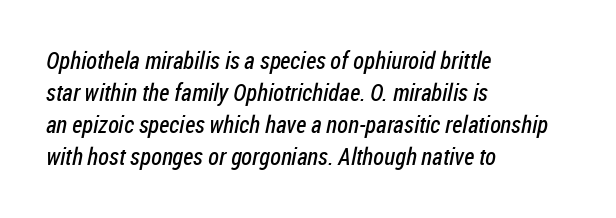
The image shows 24 px text type; set left-aligned, normal line spacing (1.34x), normal letter spacing, not underlined.
